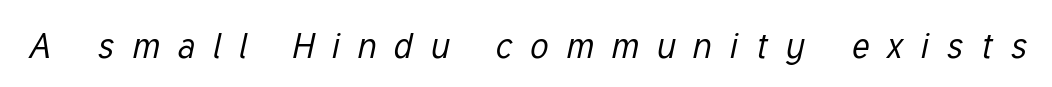
Anything drawn beneath the words? Only blank space. In terms of posture, this sample is oblique. No chunkiness to these letters — they're not bold. Characters follow at a spacing far wider than the type designer built in. The rendering uses natural spacing where letterforms have individual widths.
